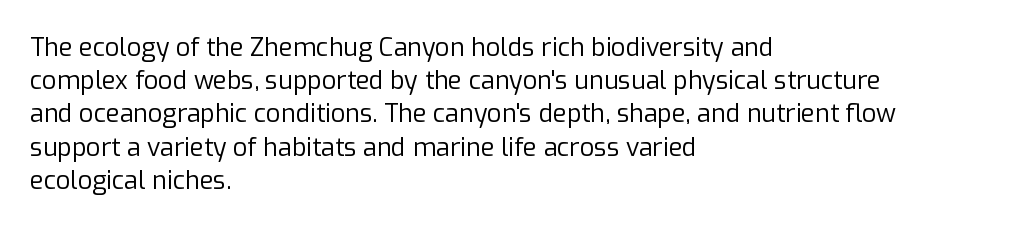
{"italic": "no", "bold": "no", "underline": "no", "align": "left", "line_spacing": "normal", "line_spacing_ratio": 1.33, "letter_spacing": "normal", "letter_spacing_em": 0.0, "glyph_px": 25}
